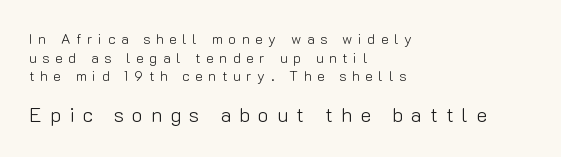
The face used here appears at its bigger size in the lower chunk. Does the copy run flush right? No — it runs flush left. The letters stand upright; this is a roman face. Glance below the letters and you will spot only blank space. Horizontal bands of white between lines are of average thickness.
